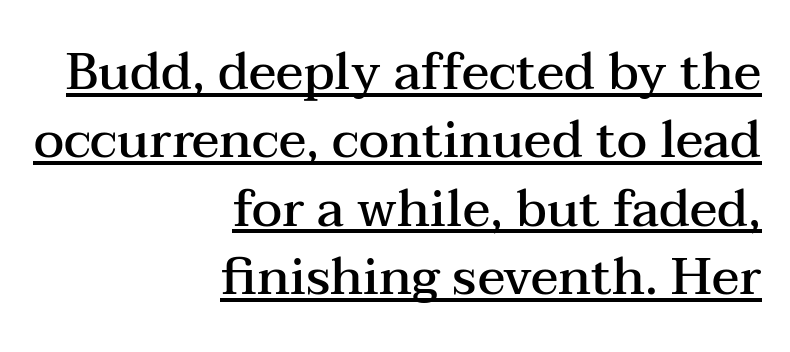
The image shows 51 px semibold, wide serif type, upright; set right-aligned, normal line spacing (1.34x), normal letter spacing, underlined; medium stroke contrast and a medium x-height.
